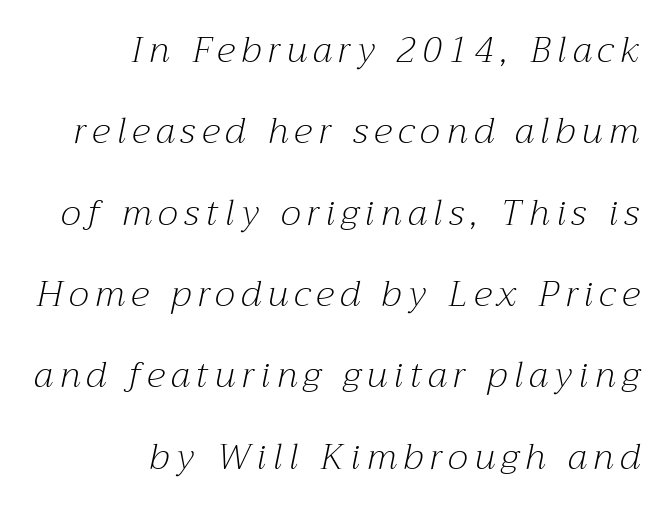
The image shows 36 px light serif type, italic (leaning right); set right-aligned, loose line spacing (2.26x), not underlined; medium stroke contrast and a medium x-height.
